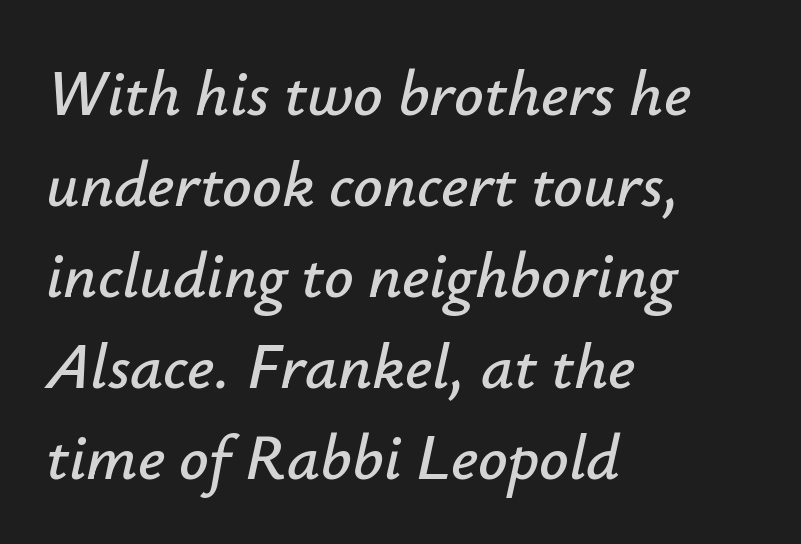
The image shows 65 px text type, italic (leaning right); set left-aligned, normal line spacing (1.4x), normal letter spacing, not underlined; low stroke contrast and a small x-height.
